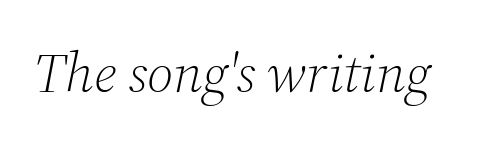
{"serif": "yes", "italic": "yes", "lean": "right", "slant_degrees": 12, "bold": "no", "weight": "light", "width": "normal", "stroke_contrast": "medium", "x_height": "medium", "monospaced": "no", "underline": "no", "letter_spacing": "normal", "letter_spacing_em": 0.0, "glyph_px": 56}
